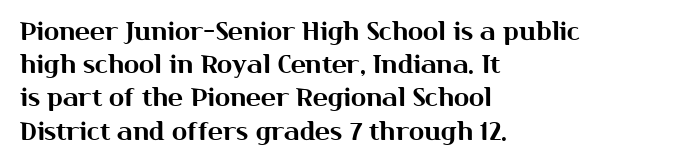
{"italic": "no", "underline": "no", "align": "left", "line_spacing": "normal", "line_spacing_ratio": 1.33, "letter_spacing": "normal", "letter_spacing_em": 0.0, "glyph_px": 25}
